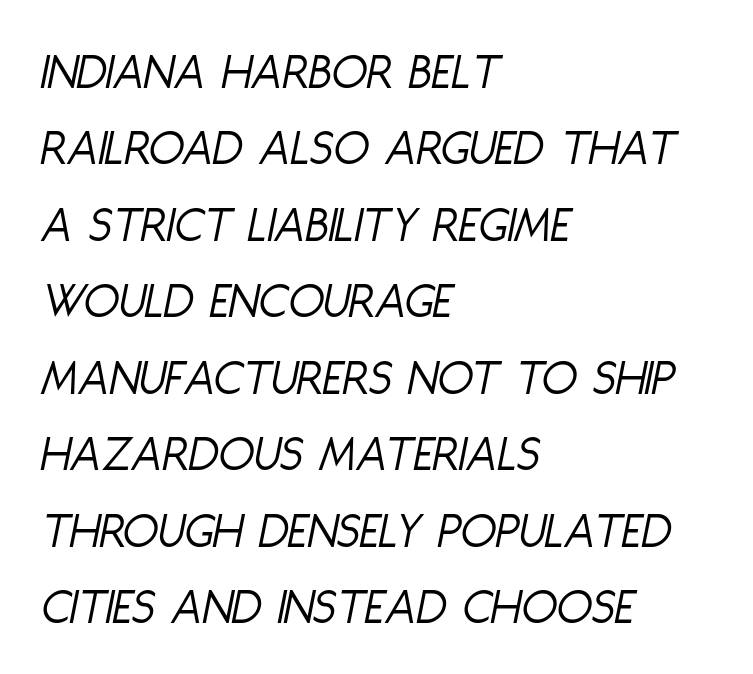
{"italic": "yes", "lean": "right", "slant_degrees": 11, "bold": "no", "weight": "light", "width": "condensed", "stroke_contrast": "low", "x_height": "large", "monospaced": "no", "underline": "no", "align": "left", "line_spacing": "normal", "line_spacing_ratio": 1.47, "letter_spacing": "normal", "letter_spacing_em": 0.0, "glyph_px": 52}
